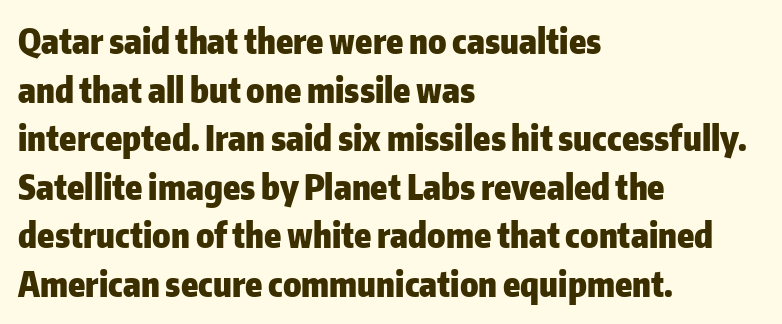
The image shows 34 px heavy sans-serif type, upright; set left-aligned, normal line spacing (1.43x), normal letter spacing, not underlined; low stroke contrast and a medium x-height.
